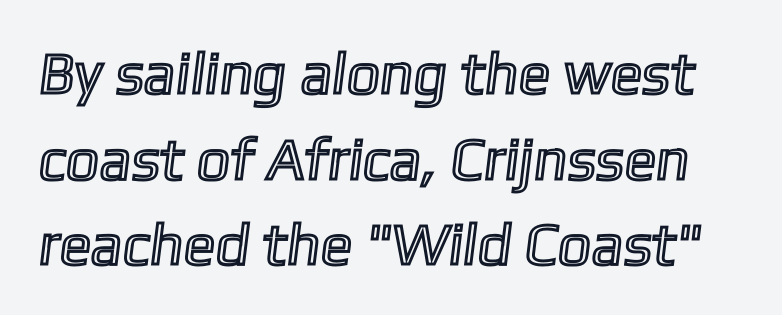
Q: Is the text underlined? A: No.
Q: Is the spacing between letters normal or unusually wide? A: Normal.
Q: Is the spacing between lines tight, normal or loose? A: Normal.
Q: Width (condensed, normal, or wide)? A: Normal.
Q: x-height? A: Medium.
Q: Monospaced? A: No.
